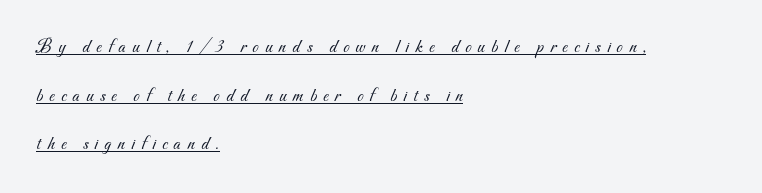
{"bold": "no", "underline": "yes", "align": "left", "line_spacing": "loose", "line_spacing_ratio": 2.43, "letter_spacing": "wide", "letter_spacing_em": 0.32, "glyph_px": 20}
